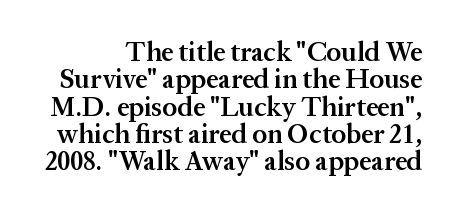
The image shows 27 px text type, upright; set tight line spacing (1.01x), normal letter spacing, not underlined.
